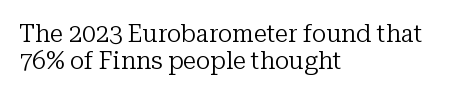
Horizontally, the lines are justified to the leading edge only. Weight: regular or lighter. The gap between lines stays unmarked. The font's upright variant was chosen for this text. The tracking reads as untouched default to a designer's eye.
